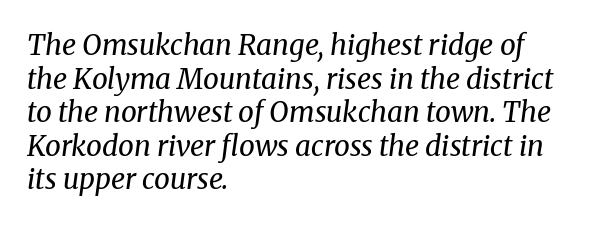
The image shows 28 px regular-weight serif type, italic (leaning right); set left-aligned, line spacing 1.2x, normal letter spacing, not underlined; medium stroke contrast and a medium x-height.
